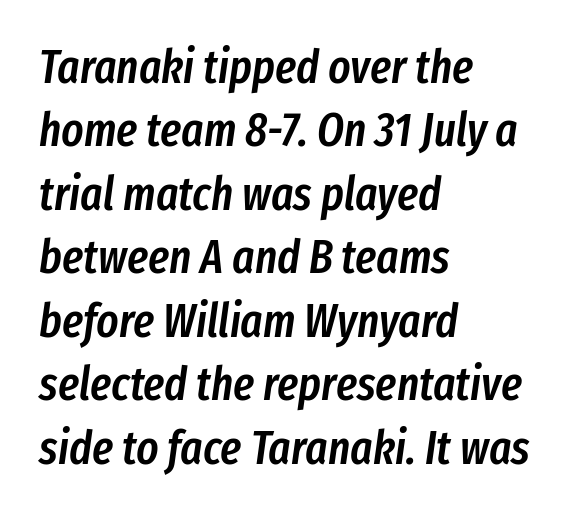
Q: Is the text bold? A: Semi-bold.
Q: Is the text italic (slanted)? A: Yes, it leans right by about 8 degrees.
Q: Is the text underlined? A: No.
Q: How is the paragraph aligned? A: Left-aligned.
Q: Is the spacing between letters normal or unusually wide? A: Normal.
Q: Is the spacing between lines tight, normal or loose? A: Normal.
Q: Width (condensed, normal, or wide)? A: Condensed.
Q: Stroke contrast? A: Low.
Q: x-height? A: Medium.
Q: Monospaced? A: No.
